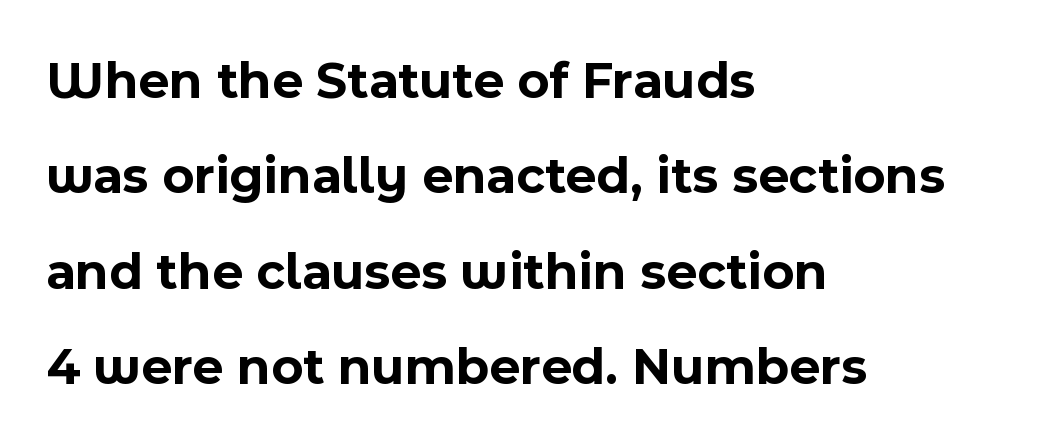
Q: Is the text bold? A: Yes.
Q: Is the text italic (slanted)? A: No, it is upright.
Q: Is the typeface a serif or a sans-serif typeface? A: Sans-serif.
Q: Is the text underlined? A: No.
Q: How is the paragraph aligned? A: Left-aligned.
Q: Is the spacing between letters normal or unusually wide? A: Normal.
Q: Width (condensed, normal, or wide)? A: Normal.
Q: x-height? A: Medium.
Q: Monospaced? A: No.
